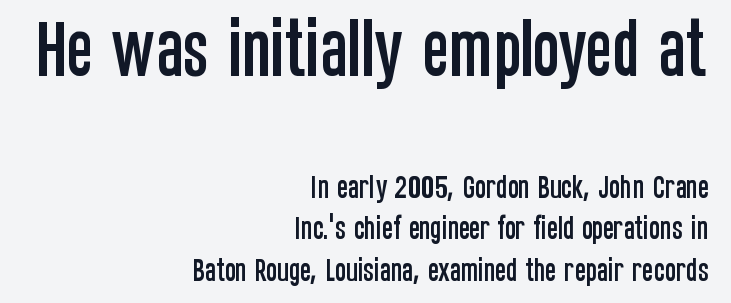
The image shows 64 px condensed sans-serif type, upright; set right-aligned, normal line spacing (1.6x), normal letter spacing, not underlined; the first (top) block is 2.46x larger; low stroke contrast and a large x-height.
